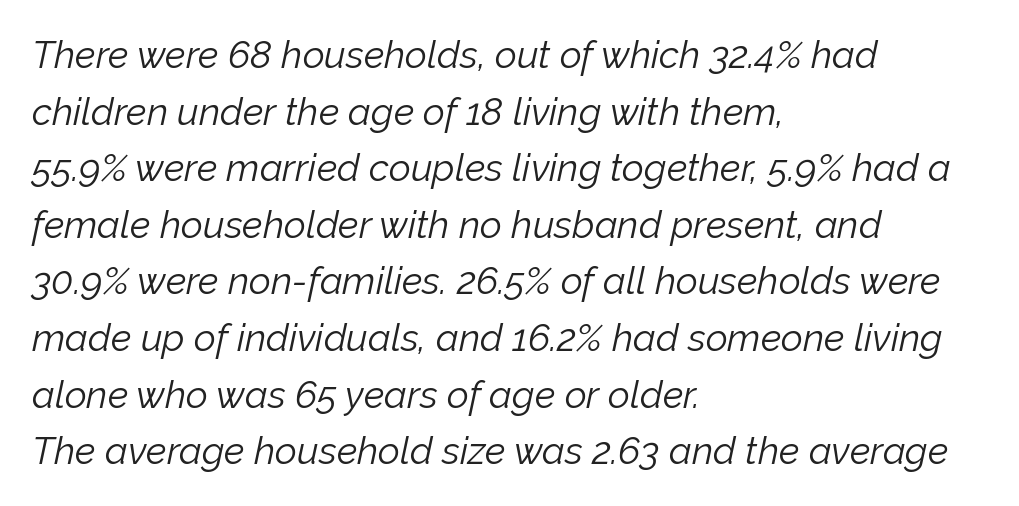
The image shows 38 px light type, italic (leaning right); set left-aligned, normal line spacing (1.49x), normal letter spacing, not underlined; low stroke contrast and a medium x-height.
